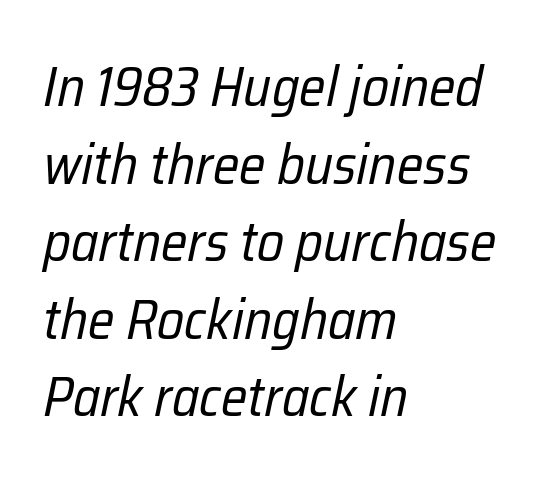
{"italic": "yes", "lean": "right", "slant_degrees": 12, "bold": "no", "weight": "regular", "width": "condensed", "stroke_contrast": "low", "x_height": "medium", "monospaced": "no", "underline": "no", "align": "left", "line_spacing": "normal", "line_spacing_ratio": 1.41, "letter_spacing": "normal", "letter_spacing_em": 0.0, "glyph_px": 55}
